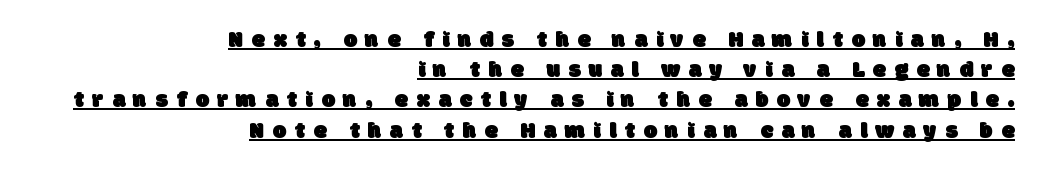
{"underline": "yes", "align": "right", "line_spacing": "normal", "line_spacing_ratio": 1.26, "letter_spacing": "wide", "letter_spacing_em": 0.35, "glyph_px": 24}
